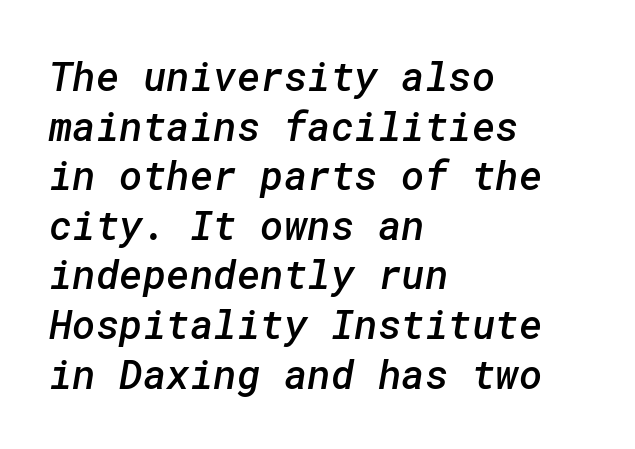
The characters display no serif detailing; their extremities are plain. The letters sit at their default tracking, neither squeezed nor spread. This rendering uses left alignment, leaving the right contour irregular. I'd describe the lettering as semibold — firm but not a full bold. Plain, unruled lines of type.
